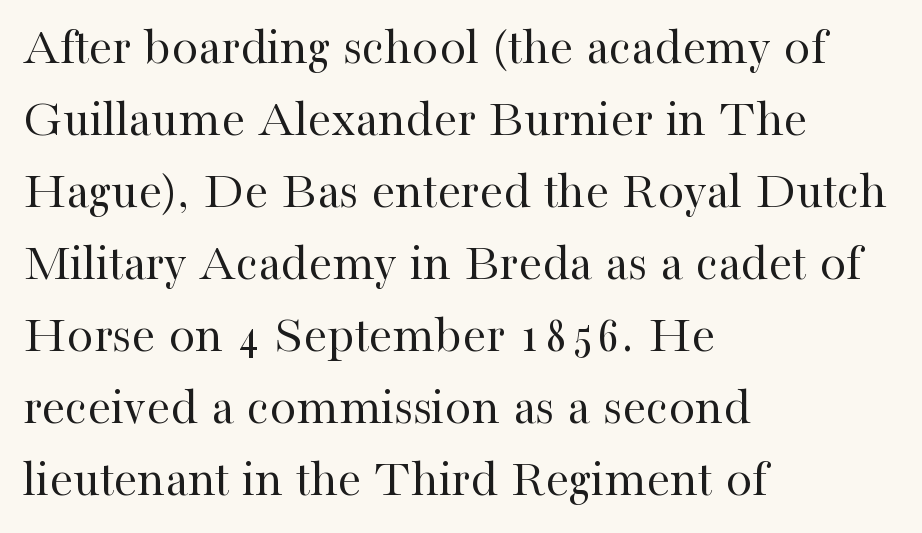
Underlining? Definitely not there. This is the regular roman posture of the typeface. What kind of face is this? One with serifs. The compositor pushed each line to the left boundary. What's the leading like? Ordinary, nothing unusual. Unbolded letterforms with no extra heft.
